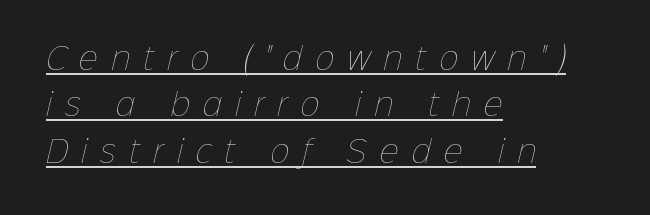
Weight: regular or lighter. Do the characters align in a grid? No, the font is proportional. The rows are spaced the way most documents space them. Underlined type. The typesetter chose a ragged-right arrangement here. Students, note that the glyphs here are deliberately spaced far apart.
